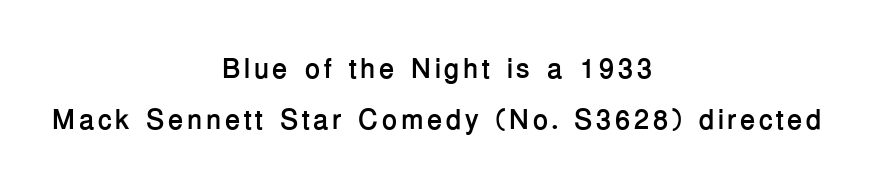
{"serif": "no", "italic": "no", "bold": "yes", "weight": "semibold", "width": "normal", "stroke_contrast": "low", "x_height": "medium", "monospaced": "no", "underline": "no", "align": "center", "line_spacing_ratio": 1.81, "glyph_px": 28}
